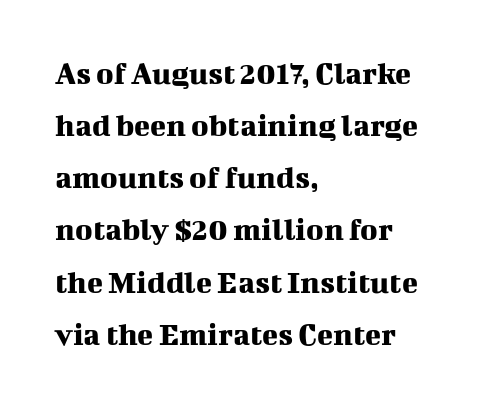
Q: Is the text italic (slanted)? A: No, it is upright.
Q: Is the typeface a serif or a sans-serif typeface? A: Serif.
Q: Is the text underlined? A: No.
Q: How is the paragraph aligned? A: Left-aligned.
Q: Is the spacing between letters normal or unusually wide? A: Normal.
Q: Is the spacing between lines tight, normal or loose? A: Normal.
Q: Width (condensed, normal, or wide)? A: Normal.
Q: Stroke contrast? A: Medium.
Q: x-height? A: Medium.
Q: Monospaced? A: No.
